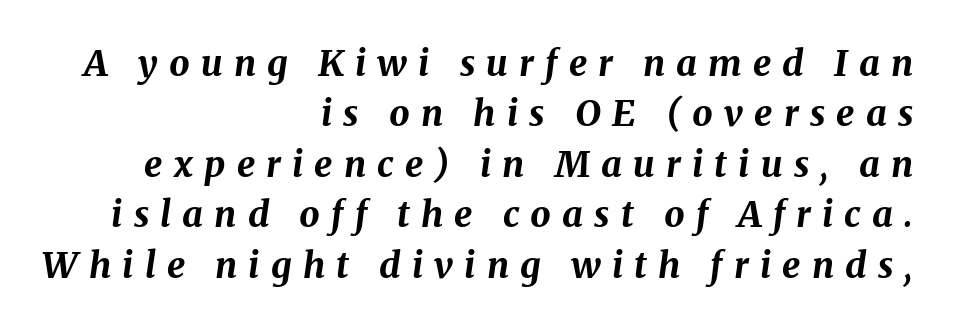
Line ends are locked; line starts wander. What stands out about the letter spacing? Its width — letters are far apart. The strokes are fattened all the way to bold. The line-height multiplier appears to be the usual default. Descenders hang freely into open space.
